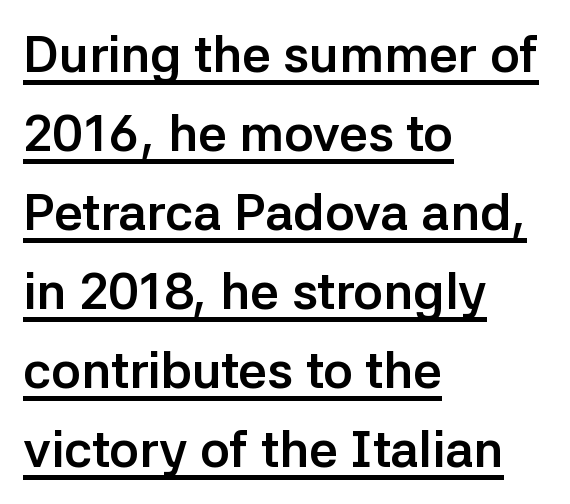
{"serif": "no", "italic": "no", "bold": "yes", "weight": "semibold", "width": "normal", "stroke_contrast": "low", "x_height": "medium", "monospaced": "no", "underline": "yes", "align": "left", "line_spacing": "normal", "line_spacing_ratio": 1.55, "letter_spacing": "normal", "letter_spacing_em": 0.0, "glyph_px": 51}
